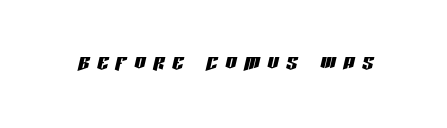
The image shows 28 px condensed type, italic (leaning right); set unusually wide letter spacing (+0.27 em), not underlined; low stroke contrast and a large x-height.
